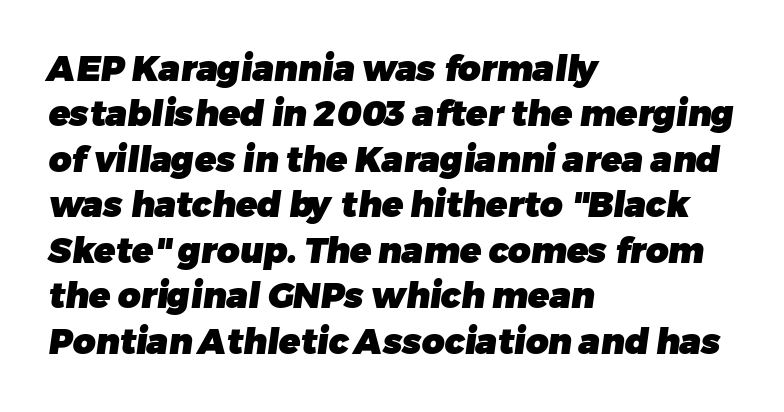
Q: Is the text bold? A: Yes.
Q: Is the typeface a serif or a sans-serif typeface? A: Sans-serif.
Q: Is the text underlined? A: No.
Q: How is the paragraph aligned? A: Left-aligned.
Q: Is the spacing between letters normal or unusually wide? A: Normal.
Q: Is the spacing between lines tight, normal or loose? A: Normal.
Q: Width (condensed, normal, or wide)? A: Normal.
Q: Stroke contrast? A: Low.
Q: x-height? A: Medium.
Q: Monospaced? A: No.
